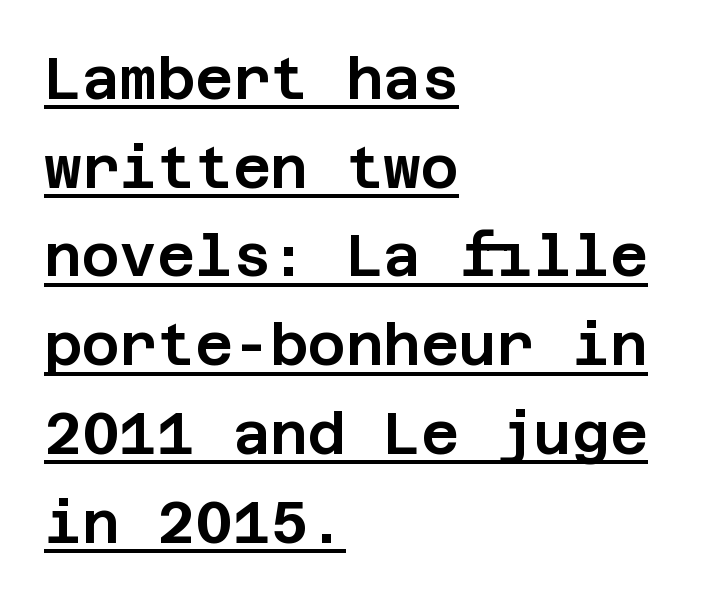
The image shows 58 px sans-serif type, upright; set left-aligned, normal line spacing (1.53x), normal letter spacing, underlined; low stroke contrast and a large x-height.
